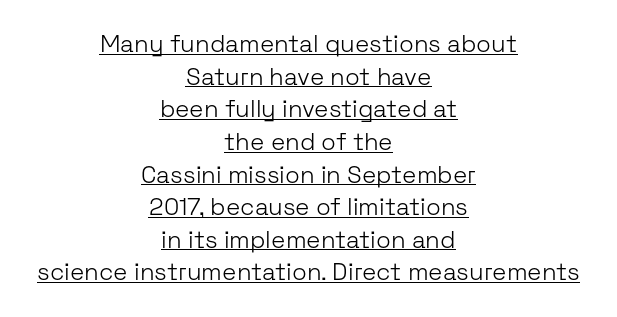
Nope, not italic — everything's standing straight. One glance says typical: line gaps are just what's usual. Short note: letters normally spaced. The lines are quadded center. Underlined type.
